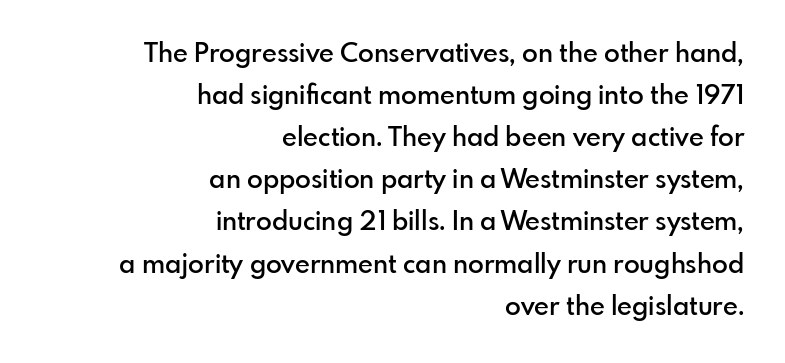
The image shows 26 px text type, upright; set right-aligned, normal line spacing (1.62x), normal letter spacing, not underlined.
